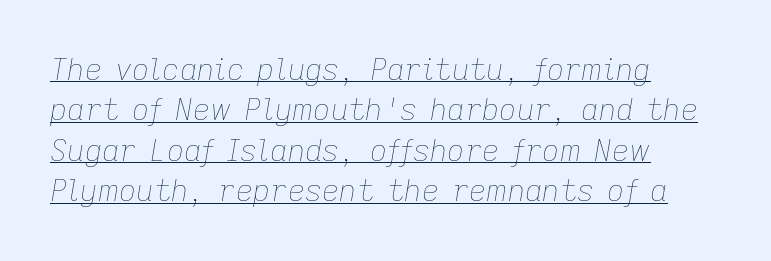
{"italic": "yes", "lean": "right", "slant_degrees": 9, "bold": "no", "weight": "thin", "width": "normal", "stroke_contrast": "low", "x_height": "medium", "monospaced": "no", "underline": "yes", "align": "left", "line_spacing": "normal", "line_spacing_ratio": 1.35, "letter_spacing": "normal", "letter_spacing_em": 0.0, "glyph_px": 30}
